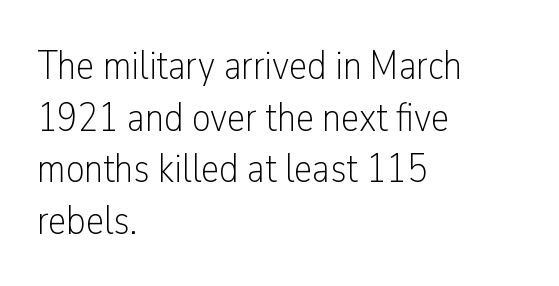
Q: Is the text bold? A: No.
Q: Is the text italic (slanted)? A: No, it is upright.
Q: Is the typeface a serif or a sans-serif typeface? A: Sans-serif.
Q: Is the text underlined? A: No.
Q: How is the paragraph aligned? A: Left-aligned.
Q: Is the spacing between letters normal or unusually wide? A: Normal.
Q: Is the spacing between lines tight, normal or loose? A: Normal.
Q: Width (condensed, normal, or wide)? A: Condensed.
Q: Stroke contrast? A: Low.
Q: x-height? A: Medium.
Q: Monospaced? A: No.
